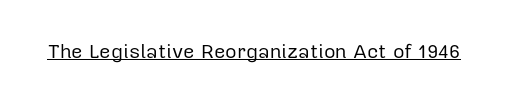
Between one letter and the next there's only the usual sliver of space. A roman cut, with each character standing at attention. The rendered words wear a rule along their underside. Heaviness? Minimal to ordinary, like unemphasized prose.
